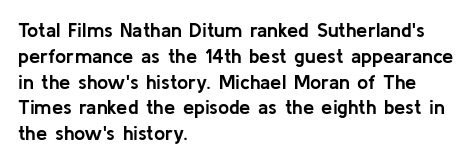
{"italic": "no", "bold": "yes", "underline": "no", "align": "left", "line_spacing": "normal", "line_spacing_ratio": 1.29, "letter_spacing": "normal", "letter_spacing_em": 0.0, "glyph_px": 20}
